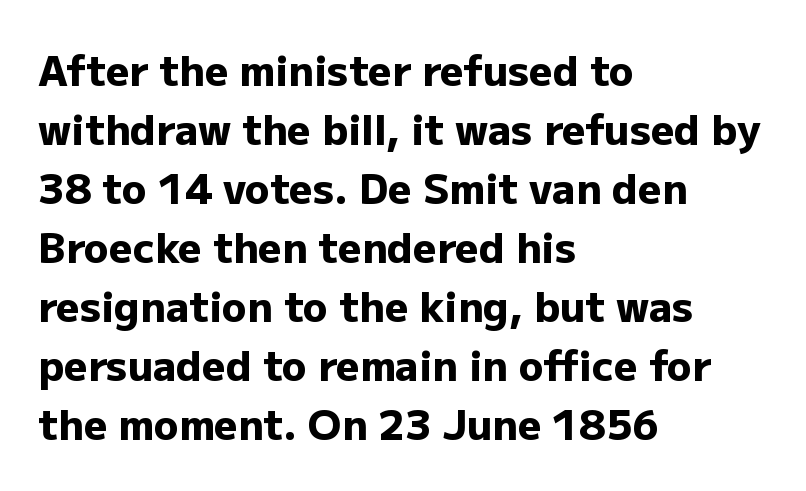
The lines in this sample share a left origin and differ only in where they stop. This sample uses an upright cut, with every glyph sitting square on the baseline. The leading is moderate, giving the passage an even texture. The face used here has the dense, thick strokes of a bold. This rendering features lettering with no underline.
